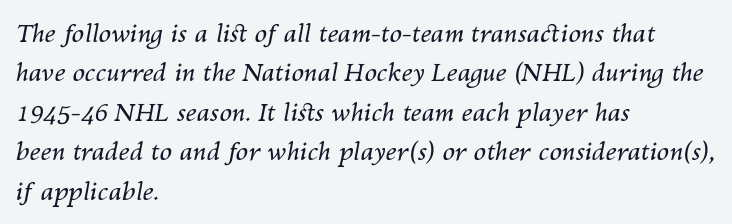
Is the block centered? No — it sits flush against the left margin. This sample uses plain, unmodified letter spacing. The axis of the letterforms is tilted away from vertical. Descender tails drop into unmarked territory.
